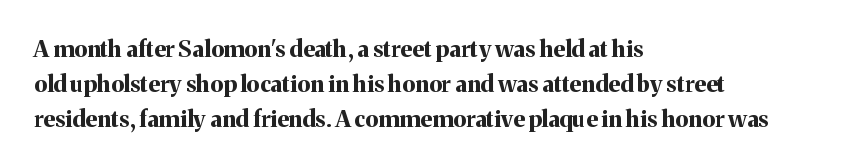
A normal amount of white space separates one row of letters from the next. The lines in this sample share a left origin and differ only in where they stop. Characters follow at the spacing the type designer built in. In terms of weight, the rendering is a true, heavy bold.
